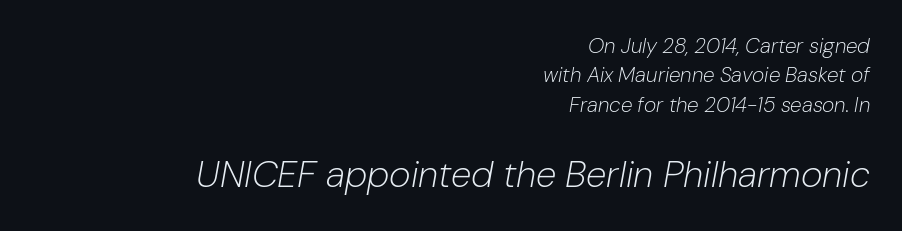
{"italic": "yes", "lean": "right", "slant_degrees": 10, "bold": "no", "weight": "light", "width": "normal", "stroke_contrast": "low", "x_height": "medium", "monospaced": "no", "underline": "no", "align": "right", "line_spacing": "normal", "line_spacing_ratio": 1.4, "letter_spacing": "normal", "letter_spacing_em": 0.0, "larger_block": "second", "size_ratio": 1.76, "glyph_px": 37}
